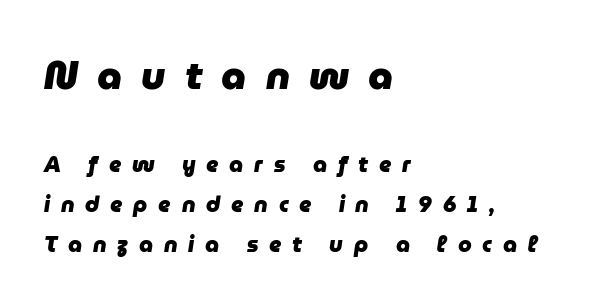
Unmarked baselines from the first word to the last. Think of a printed novel: that variable character pitch is what you see here. Loose tracking; the words dissolve into strings of separated letters. Chunky letters — that's bold for sure.
